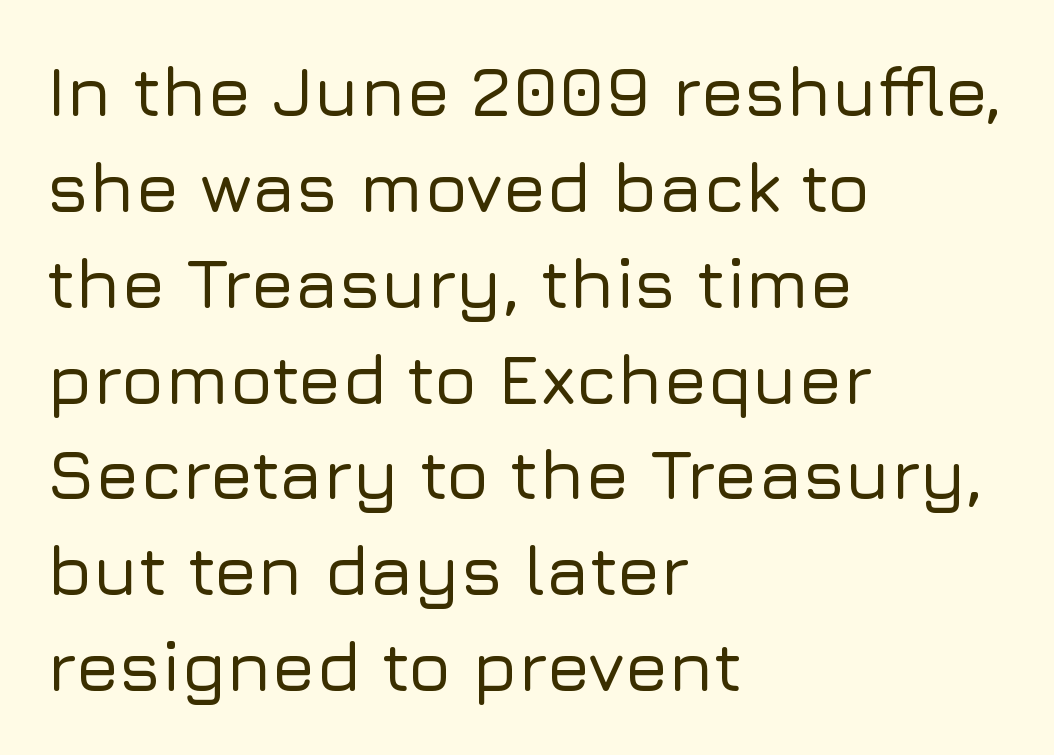
Q: Is the text italic (slanted)? A: No, it is upright.
Q: Is the typeface a serif or a sans-serif typeface? A: Sans-serif.
Q: Is the text underlined? A: No.
Q: How is the paragraph aligned? A: Left-aligned.
Q: Is the spacing between letters normal or unusually wide? A: Normal.
Q: Is the spacing between lines tight, normal or loose? A: Normal.
Q: Width (condensed, normal, or wide)? A: Normal.
Q: Stroke contrast? A: Low.
Q: x-height? A: Medium.
Q: Monospaced? A: No.
